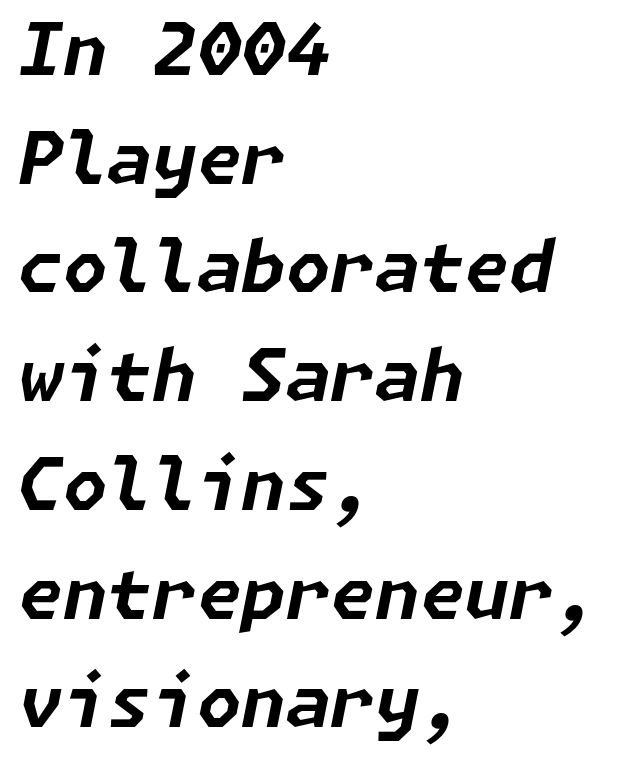
Chunky letters — that's bold for sure. If you drew a line through each stem, it would be angled. Each row of text sits above clean, open space. The typesetter chose a ragged-right arrangement here. The face used here is rendered with its standard letterfit.
